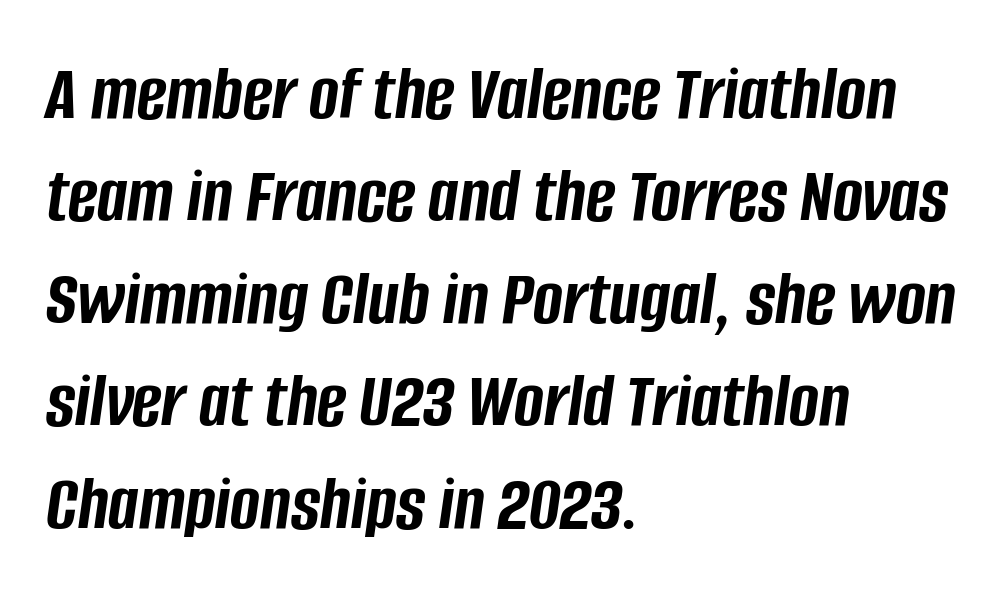
The image shows 80 px semibold, condensed type, italic (leaning right); set left-aligned, normal line spacing (1.28x), normal letter spacing, not underlined; low stroke contrast and a large x-height.
